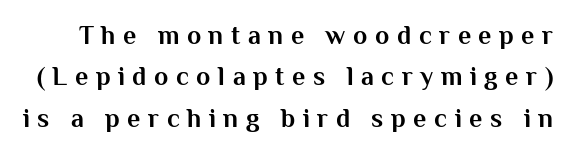
{"italic": "no", "bold": "yes", "underline": "no", "line_spacing": "normal", "line_spacing_ratio": 1.59, "letter_spacing": "wide", "letter_spacing_em": 0.29, "glyph_px": 26}
